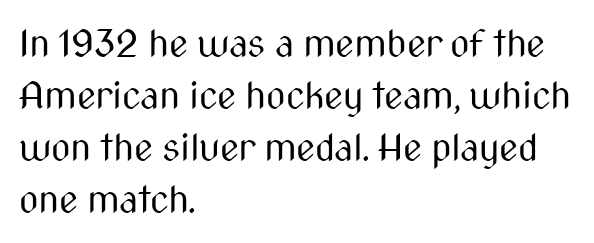
{"serif": "no", "italic": "no", "bold": "no", "weight": "regular", "width": "condensed", "stroke_contrast": "medium", "x_height": "medium", "monospaced": "no", "underline": "no", "align": "left", "line_spacing": "normal", "line_spacing_ratio": 1.37, "letter_spacing": "normal", "letter_spacing_em": 0.0, "glyph_px": 38}
